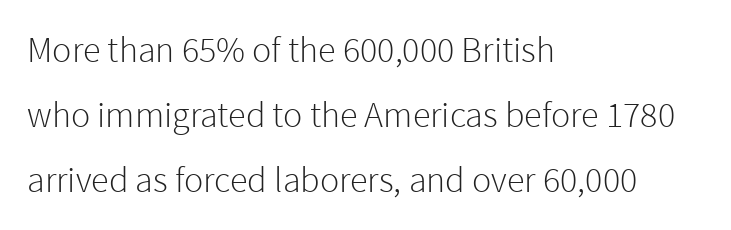
Q: Is the text bold? A: No.
Q: Is the text italic (slanted)? A: No, it is upright.
Q: Is the typeface a serif or a sans-serif typeface? A: Sans-serif.
Q: Is the text underlined? A: No.
Q: How is the paragraph aligned? A: Left-aligned.
Q: Is the spacing between letters normal or unusually wide? A: Normal.
Q: Width (condensed, normal, or wide)? A: Normal.
Q: Stroke contrast? A: Low.
Q: x-height? A: Medium.
Q: Monospaced? A: No.
